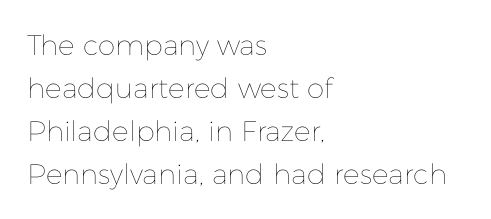
The image shows 28 px thin type, upright; set left-aligned, normal line spacing (1.53x), normal letter spacing, not underlined; low stroke contrast and a medium x-height.
